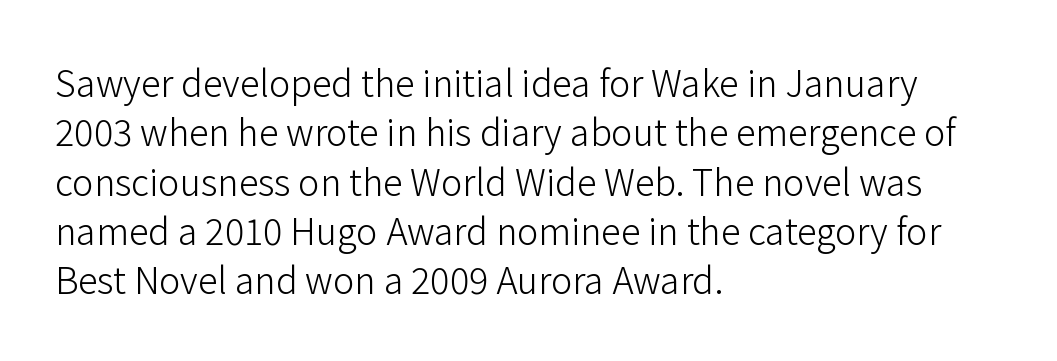
Q: Is the text bold? A: No.
Q: Is the text italic (slanted)? A: No, it is upright.
Q: Is the typeface a serif or a sans-serif typeface? A: Sans-serif.
Q: Is the text underlined? A: No.
Q: How is the paragraph aligned? A: Left-aligned.
Q: Is the spacing between letters normal or unusually wide? A: Normal.
Q: Is the spacing between lines tight, normal or loose? A: Normal.
Q: Width (condensed, normal, or wide)? A: Normal.
Q: Stroke contrast? A: Low.
Q: x-height? A: Medium.
Q: Monospaced? A: No.
